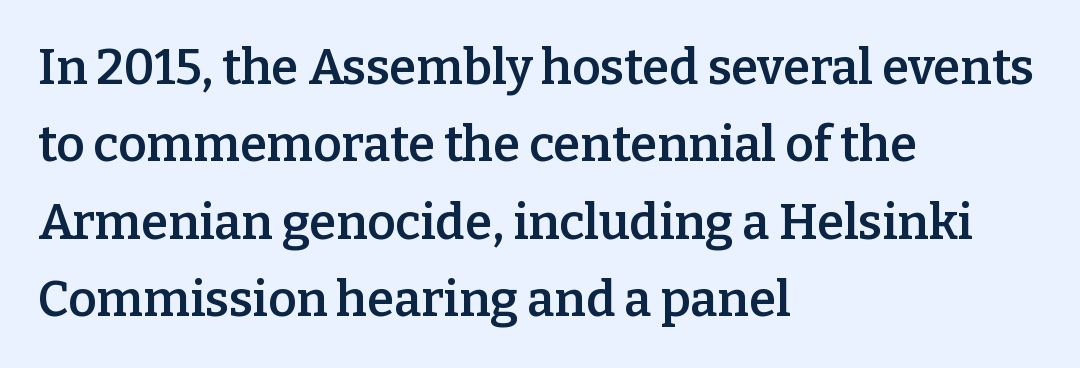
You can tell it's not italic because the verticals are truly vertical. The letters advance in unequal steps, a hallmark of proportional type. Is the letter spacing exaggerated? No — it looks like the ordinary default. I'd call this a serif setting — the letters wear small feet. The line-height multiplier appears to be the usual default.
